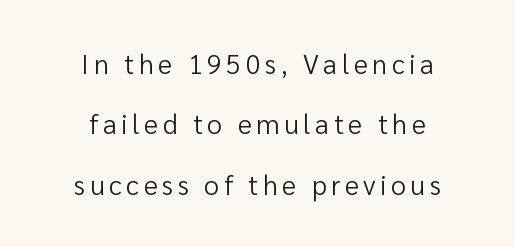
The designer dialed line spacing up above the default. Style check: upright. The words here are not underlined. The letters look calm and open, with moderate or lighter stems. Layout note: lines centered.
